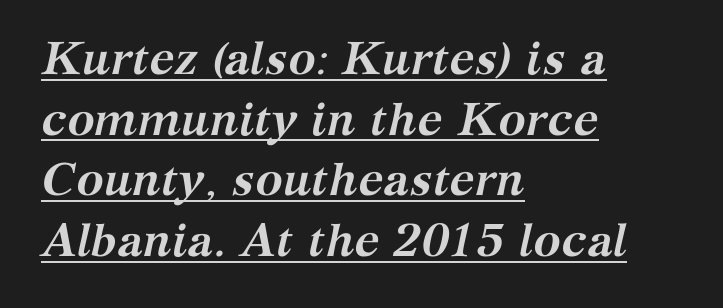
The image shows 46 px semibold serif type, italic (leaning right); set left-aligned, normal line spacing (1.32x), normal letter spacing, underlined; medium stroke contrast and a medium x-height.
